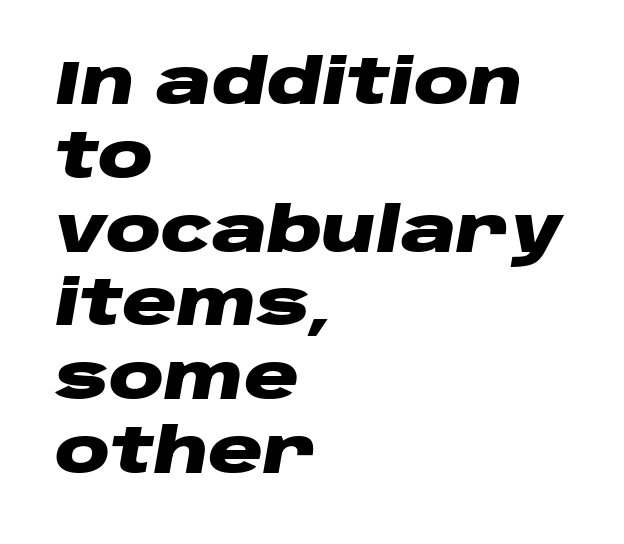
Q: Is the text bold? A: Yes.
Q: Is the text italic (slanted)? A: Yes, it leans right by about 10 degrees.
Q: Is the text underlined? A: No.
Q: How is the paragraph aligned? A: Left-aligned.
Q: Is the spacing between letters normal or unusually wide? A: Normal.
Q: Width (condensed, normal, or wide)? A: Wide.
Q: Stroke contrast? A: Low.
Q: x-height? A: Large.
Q: Monospaced? A: No.
